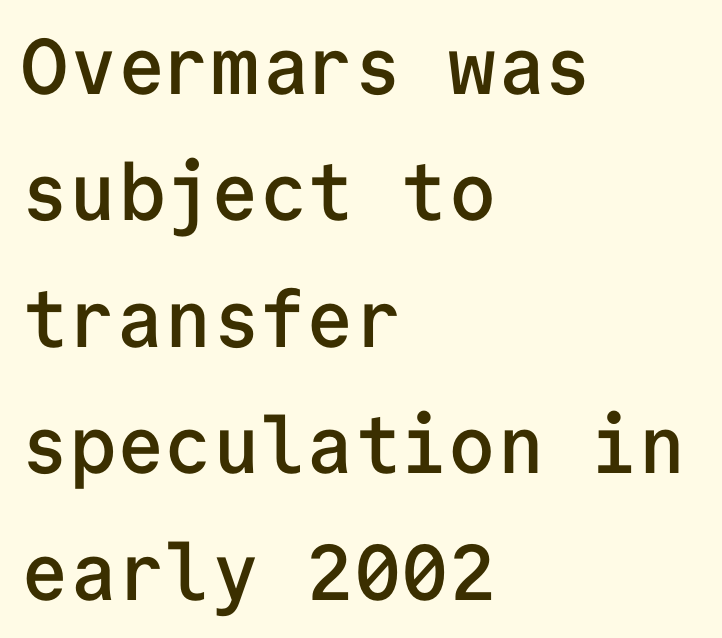
Q: Is the text bold? A: Semi-bold.
Q: Is the text italic (slanted)? A: No, it is upright.
Q: Is the typeface a serif or a sans-serif typeface? A: Sans-serif.
Q: Is the text underlined? A: No.
Q: How is the paragraph aligned? A: Left-aligned.
Q: Is the spacing between letters normal or unusually wide? A: Normal.
Q: Is the spacing between lines tight, normal or loose? A: Normal.
Q: Width (condensed, normal, or wide)? A: Normal.
Q: Stroke contrast? A: Low.
Q: x-height? A: Medium.
Q: Monospaced? A: Yes.
